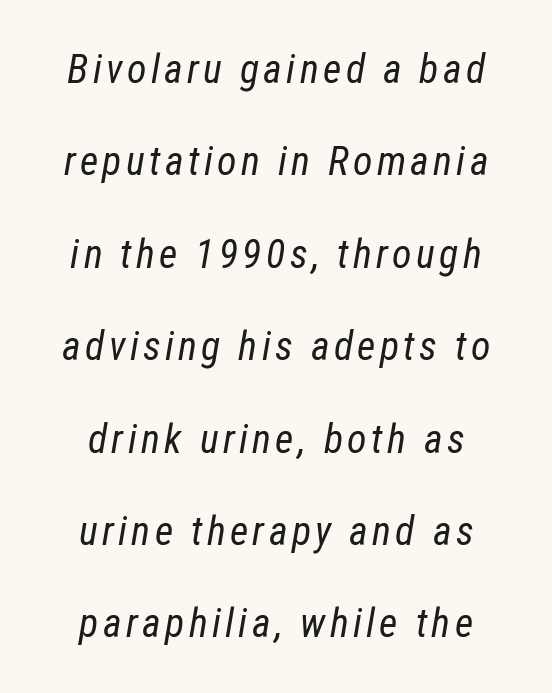
{"italic": "yes", "lean": "right", "slant_degrees": 12, "bold": "no", "weight": "regular", "width": "condensed", "stroke_contrast": "low", "x_height": "medium", "monospaced": "no", "underline": "no", "line_spacing": "loose", "line_spacing_ratio": 2.31, "glyph_px": 40}
